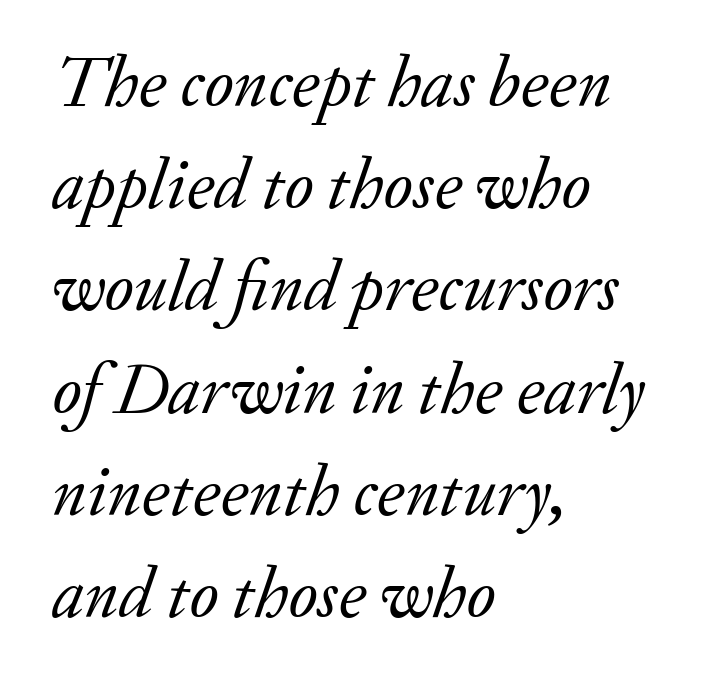
{"serif": "yes", "italic": "yes", "lean": "right", "slant_degrees": 20, "bold": "no", "weight": "regular", "width": "normal", "stroke_contrast": "low", "x_height": "small", "monospaced": "no", "underline": "no", "align": "left", "line_spacing": "normal", "line_spacing_ratio": 1.44, "letter_spacing": "normal", "letter_spacing_em": 0.0, "glyph_px": 71}
